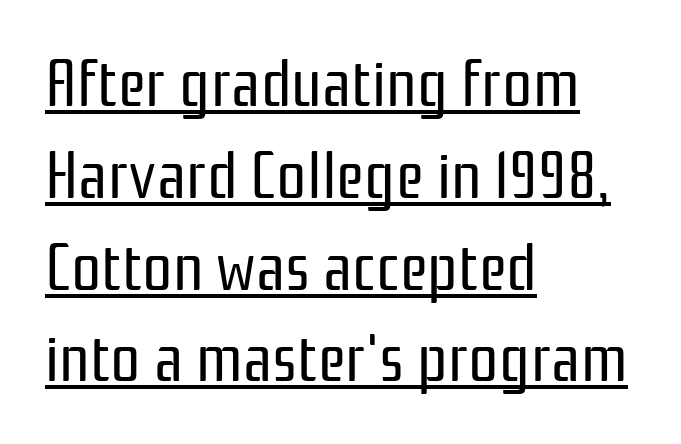
The image shows 67 px regular-weight, condensed sans-serif type, upright; set left-aligned, normal line spacing (1.37x), normal letter spacing, underlined; low stroke contrast and a medium x-height.
